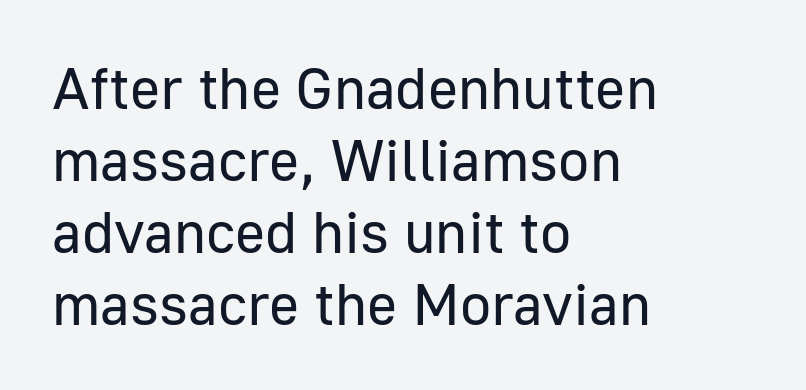
The image shows 58 px regular-weight sans-serif type, upright; set left-aligned, line spacing 1.24x, normal letter spacing, not underlined; low stroke contrast and a medium x-height.
